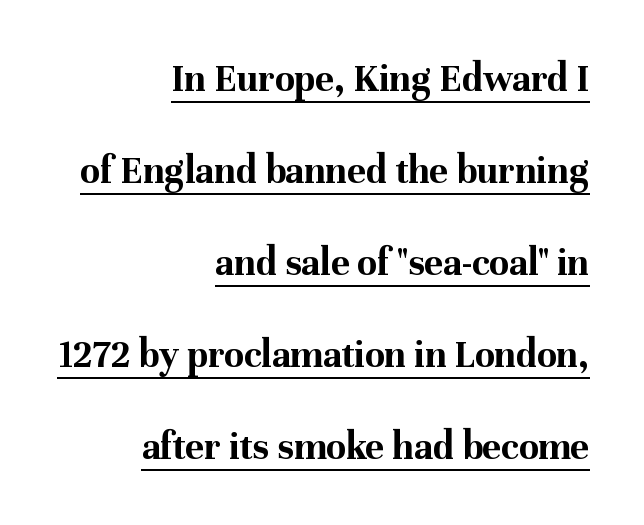
{"serif": "yes", "italic": "no", "bold": "yes", "weight": "bold", "width": "normal", "stroke_contrast": "medium", "x_height": "medium", "monospaced": "no", "underline": "yes", "align": "right", "line_spacing": "loose", "line_spacing_ratio": 2.3, "letter_spacing": "normal", "letter_spacing_em": 0.0, "glyph_px": 40}
